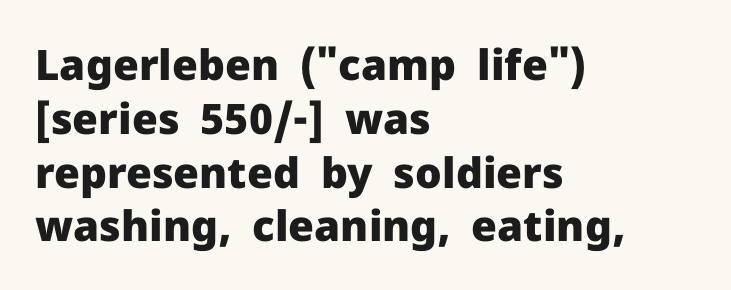
The image shows 42 px heavy sans-serif type, upright; set left-aligned, normal line spacing (1.28x), normal letter spacing, not underlined; low stroke contrast and a medium x-height.
